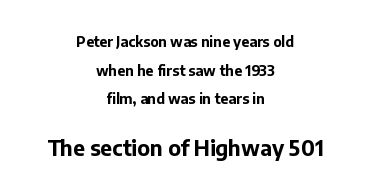
Q: Is the text bold? A: Yes.
Q: Is the text italic (slanted)? A: No, it is upright.
Q: Is the text underlined? A: No.
Q: How is the paragraph aligned? A: Centered.
Q: Is the spacing between letters normal or unusually wide? A: Normal.
Q: Is the spacing between lines tight, normal or loose? A: Loose.
Q: Which block of text is set in a larger size, the first (top) or the second (bottom)? A: The second (bottom) one.
